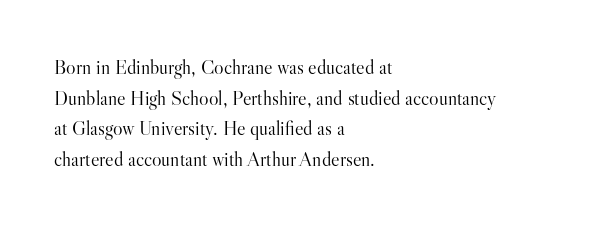
{"italic": "no", "bold": "no", "underline": "no", "align": "left", "line_spacing": "normal", "line_spacing_ratio": 1.53, "letter_spacing": "normal", "letter_spacing_em": 0.0, "glyph_px": 20}
